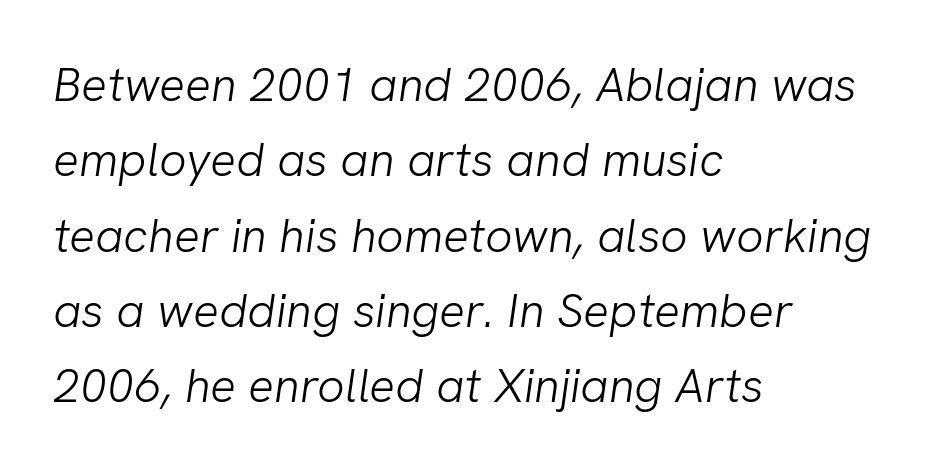
The type family on display is of the sans-serif kind. What stands out about the letter spacing? Nothing — it is the standard amount. Caption: face not bold, strokes unweighted. Varying glyph widths throughout — classic text-font behaviour.
